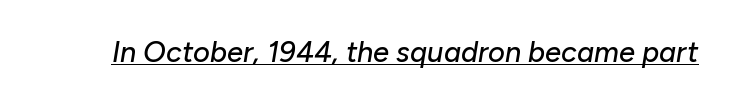
Q: Is the text italic (slanted)? A: Yes, it leans right by about 10 degrees.
Q: Is the text underlined? A: Yes.
Q: Is the spacing between letters normal or unusually wide? A: Normal.
Q: Width (condensed, normal, or wide)? A: Normal.
Q: Stroke contrast? A: Low.
Q: x-height? A: Medium.
Q: Monospaced? A: No.
